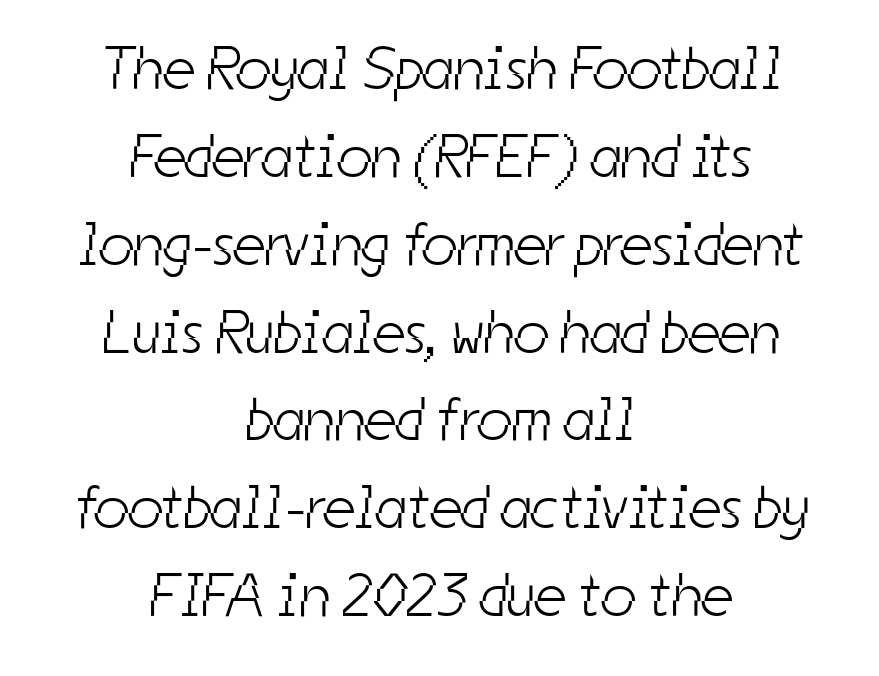
Q: Is the text bold? A: No.
Q: Is the typeface a serif or a sans-serif typeface? A: Sans-serif.
Q: Is the text underlined? A: No.
Q: How is the paragraph aligned? A: Centered.
Q: Is the spacing between letters normal or unusually wide? A: Normal.
Q: Is the spacing between lines tight, normal or loose? A: Normal.
Q: Width (condensed, normal, or wide)? A: Condensed.
Q: Stroke contrast? A: Low.
Q: x-height? A: Medium.
Q: Monospaced? A: No.
